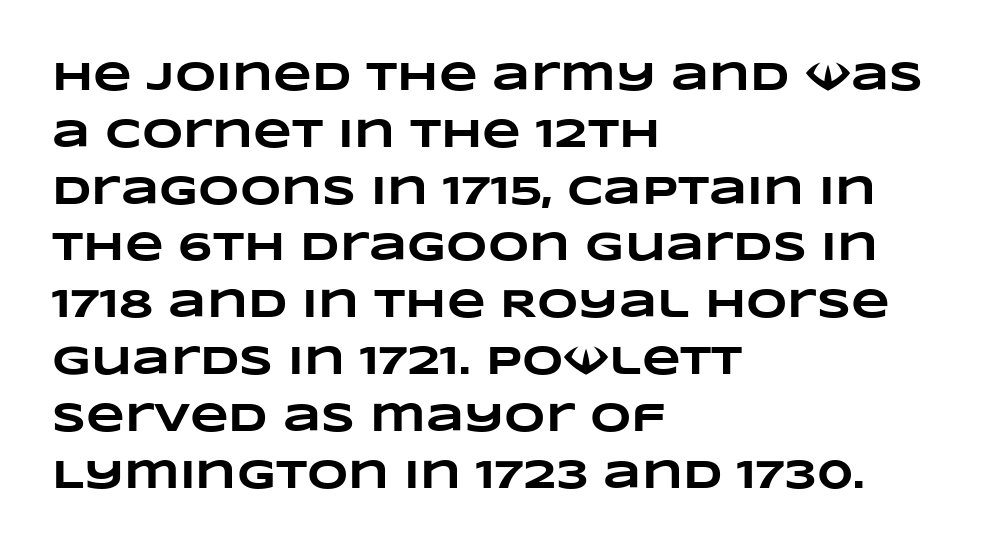
{"bold": "yes", "weight": "heavy", "width": "wide", "stroke_contrast": "low", "x_height": "large", "monospaced": "no", "underline": "no", "align": "left", "line_spacing": "normal", "line_spacing_ratio": 1.42, "letter_spacing": "normal", "letter_spacing_em": 0.0, "glyph_px": 40}
